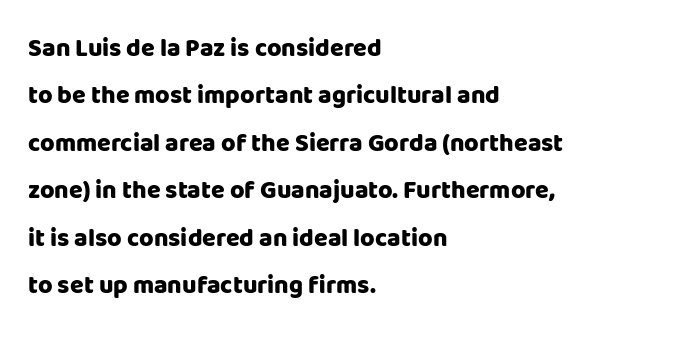
Q: Is the text bold? A: Yes.
Q: Is the text italic (slanted)? A: No, it is upright.
Q: Is the text underlined? A: No.
Q: How is the paragraph aligned? A: Left-aligned.
Q: Is the spacing between letters normal or unusually wide? A: Normal.
Q: Is the spacing between lines tight, normal or loose? A: Loose.
